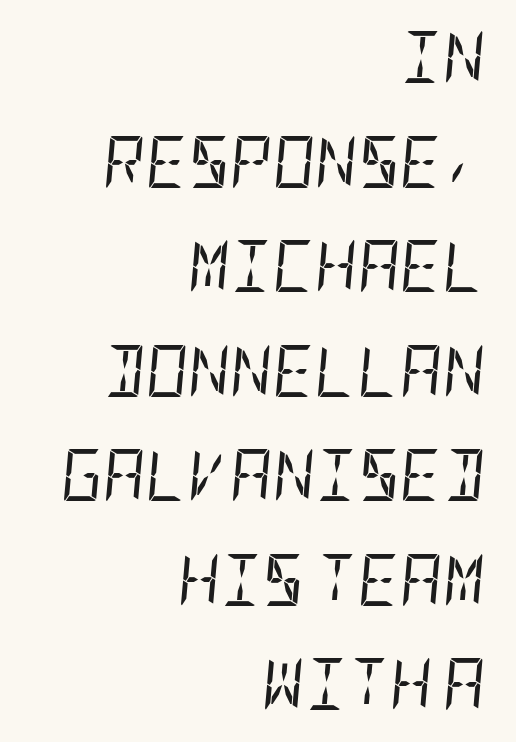
The image shows 52 px regular-weight, condensed type, italic (leaning right); set right-aligned, loose line spacing (2.01x), normal letter spacing, not underlined; low stroke contrast and a large x-height.
